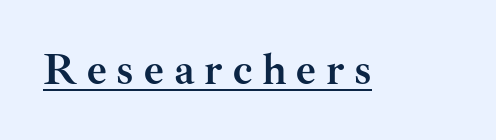
The image shows 43 px semibold serif type, upright; set unusually wide letter spacing (+0.23 em), underlined; medium stroke contrast and a small x-height.
